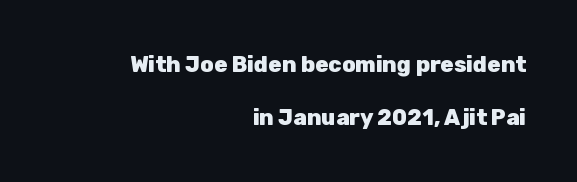
{"italic": "no", "bold": "yes", "underline": "no", "align": "right", "line_spacing": "loose", "line_spacing_ratio": 2.39, "letter_spacing": "normal", "letter_spacing_em": 0.0, "glyph_px": 22}
